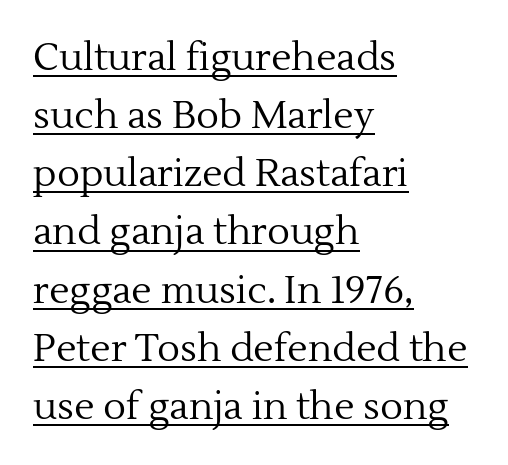
Q: Is the text bold? A: No.
Q: Is the text italic (slanted)? A: No, it is upright.
Q: Is the typeface a serif or a sans-serif typeface? A: Serif.
Q: Is the text underlined? A: Yes.
Q: How is the paragraph aligned? A: Left-aligned.
Q: Is the spacing between letters normal or unusually wide? A: Normal.
Q: Is the spacing between lines tight, normal or loose? A: Normal.
Q: Width (condensed, normal, or wide)? A: Normal.
Q: x-height? A: Medium.
Q: Monospaced? A: No.
